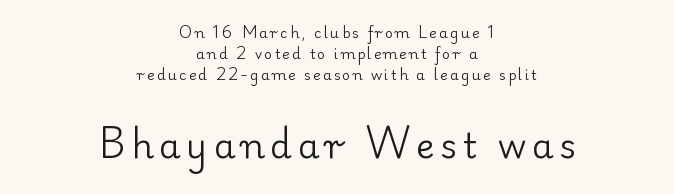
Q: Is the text bold? A: No.
Q: Is the text italic (slanted)? A: No, it is upright.
Q: Is the typeface a serif or a sans-serif typeface? A: Serif.
Q: Is the text underlined? A: No.
Q: How is the paragraph aligned? A: Centered.
Q: Is the spacing between lines tight, normal or loose? A: Normal.
Q: Which block of text is set in a larger size, the first (top) or the second (bottom)? A: The second (bottom) one.
Q: Width (condensed, normal, or wide)? A: Normal.
Q: Stroke contrast? A: Low.
Q: x-height? A: Small.
Q: Monospaced? A: No.
